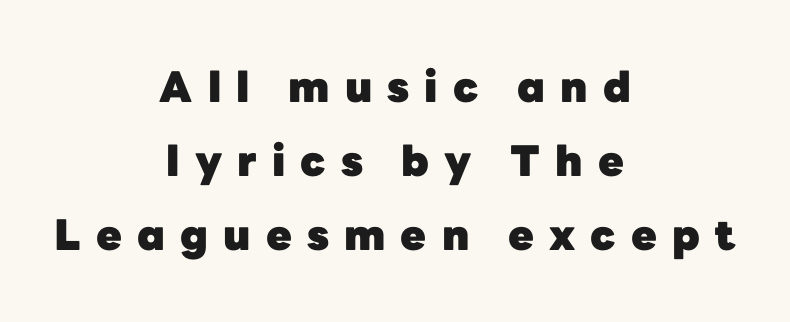
A roman cut, with each character standing at attention. Note the varied advance widths — an 'i' is clearly narrower than an 'm'. The face used here has the dense, thick strokes of a bold. A typesetter would label this face a sans.
